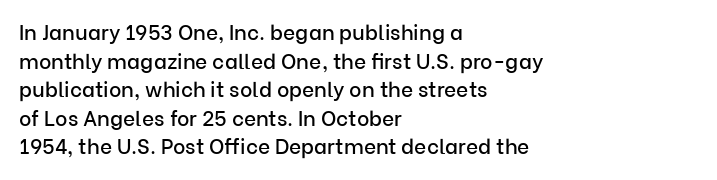
{"italic": "no", "underline": "no", "align": "left", "line_spacing": "normal", "line_spacing_ratio": 1.36, "letter_spacing": "normal", "letter_spacing_em": 0.0, "glyph_px": 21}
